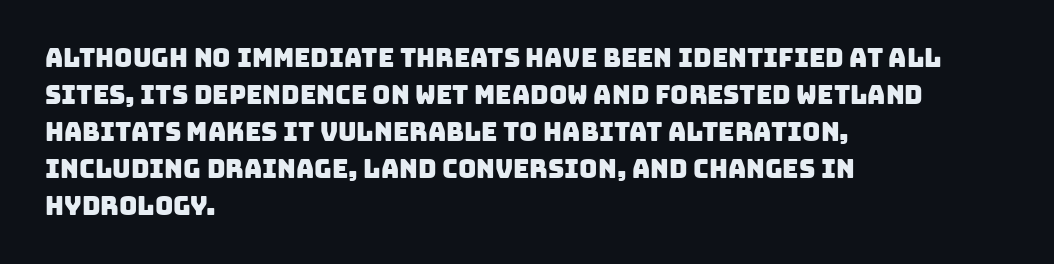
{"underline": "no", "align": "left", "line_spacing": "normal", "line_spacing_ratio": 1.48, "letter_spacing": "normal", "letter_spacing_em": 0.0, "glyph_px": 25}
